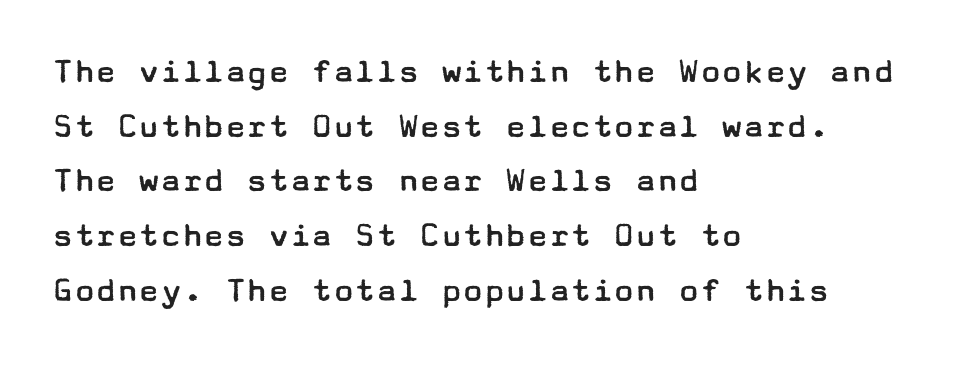
You could call the tracking neutral — neither tight nor loose. Is there any slant? The stems are plumb. The glyphs are unaccompanied by any horizontal stroke below them. Stroke terminals: plain, sans-serif. Is the stroke heavy? The answer is a plain regular-or-lighter. The paragraph has a hard left edge and a soft right edge.
